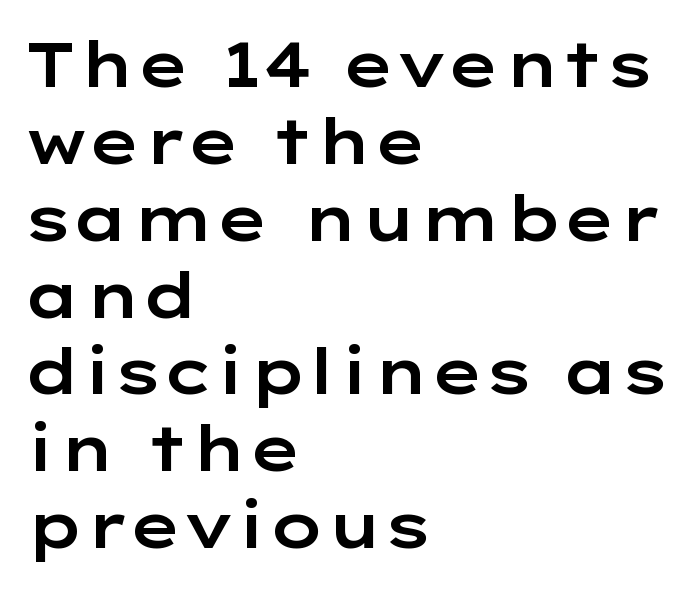
The image shows 63 px wide sans-serif type, upright; set left-aligned, line spacing 1.22x, normal letter spacing, not underlined; low stroke contrast and a medium x-height.
